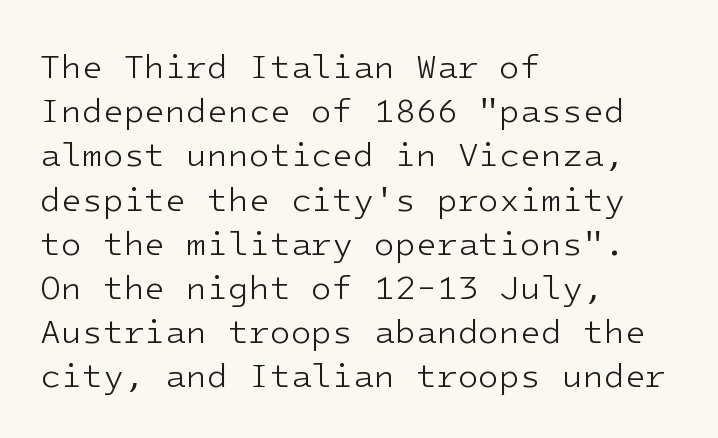
Q: Is the text bold? A: No.
Q: Is the text italic (slanted)? A: No, it is upright.
Q: Is the typeface a serif or a sans-serif typeface? A: Sans-serif.
Q: Is the text underlined? A: No.
Q: How is the paragraph aligned? A: Left-aligned.
Q: Is the spacing between letters normal or unusually wide? A: Normal.
Q: Is the spacing between lines tight, normal or loose? A: Normal.
Q: Width (condensed, normal, or wide)? A: Normal.
Q: Stroke contrast? A: Low.
Q: x-height? A: Medium.
Q: Monospaced? A: Yes.
